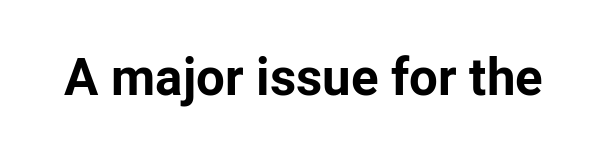
Q: Is the text bold? A: Yes.
Q: Is the text italic (slanted)? A: No, it is upright.
Q: Is the typeface a serif or a sans-serif typeface? A: Sans-serif.
Q: Is the text underlined? A: No.
Q: Is the spacing between letters normal or unusually wide? A: Normal.
Q: Width (condensed, normal, or wide)? A: Normal.
Q: Stroke contrast? A: Low.
Q: x-height? A: Medium.
Q: Monospaced? A: No.
